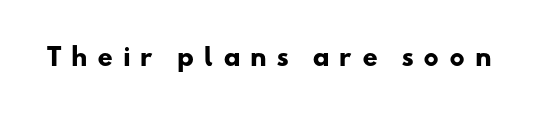
The image shows 24 px bold type; set unusually wide letter spacing (+0.39 em), not underlined.
